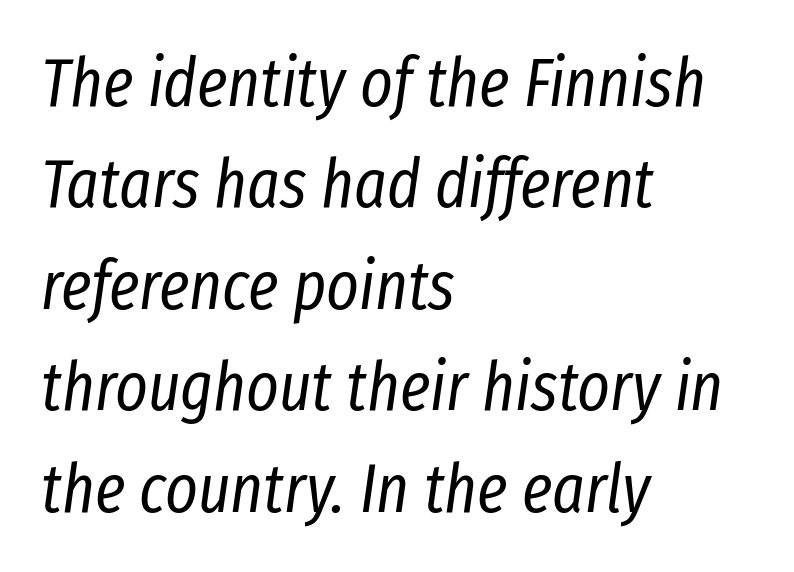
The image shows 69 px regular-weight, condensed type, italic (leaning right); set left-aligned, normal line spacing (1.47x), normal letter spacing, not underlined; low stroke contrast and a medium x-height.
